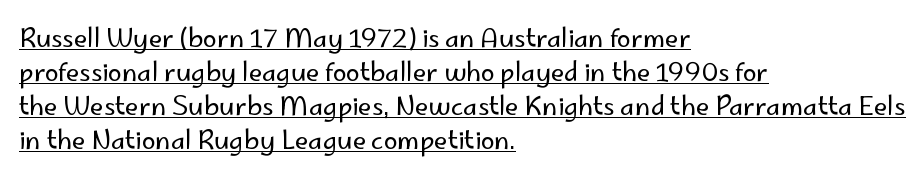
The image shows 25 px text type, upright; set left-aligned, normal line spacing (1.36x), normal letter spacing, underlined.
